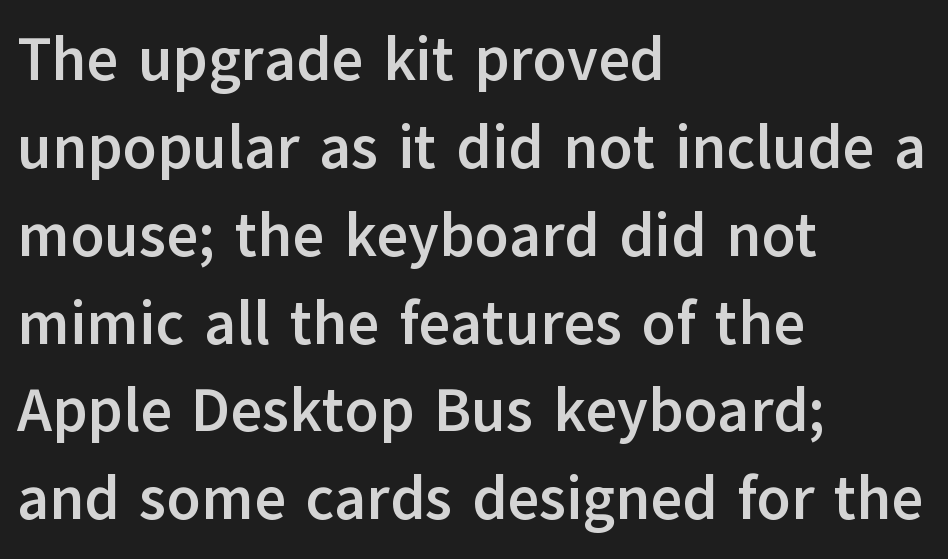
{"serif": "no", "italic": "no", "bold": "yes", "weight": "semibold", "width": "normal", "stroke_contrast": "low", "x_height": "medium", "monospaced": "no", "underline": "no", "align": "left", "line_spacing": "normal", "line_spacing_ratio": 1.44, "letter_spacing": "normal", "letter_spacing_em": 0.0, "glyph_px": 61}
